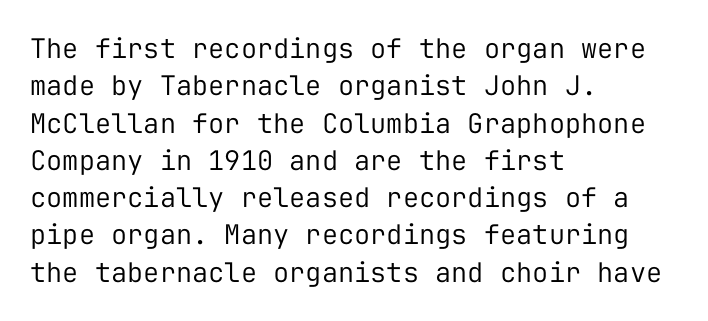
{"italic": "no", "bold": "no", "underline": "no", "align": "left", "line_spacing": "normal", "line_spacing_ratio": 1.38, "letter_spacing": "normal", "letter_spacing_em": 0.0, "glyph_px": 27}
